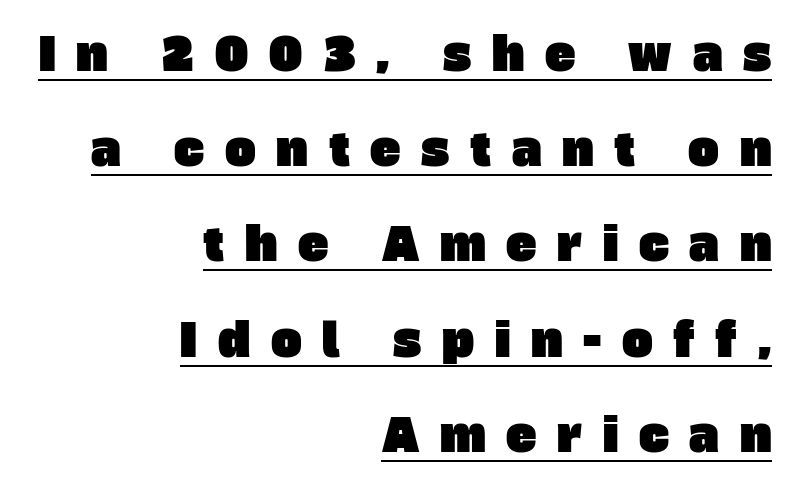
A baseline rule has been typeset under these characters. Widely set lines give the paragraph a tall, airy silhouette. The face used here is proportionally spaced, like ordinary book or web type. Tracking value appears strongly positive — letters spread wide. Layout note: lines flush right.
